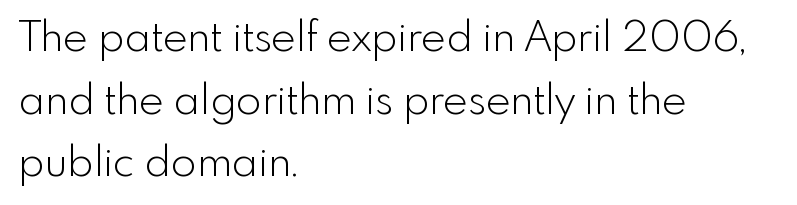
Q: Is the text bold? A: No.
Q: Is the text italic (slanted)? A: No, it is upright.
Q: Is the typeface a serif or a sans-serif typeface? A: Sans-serif.
Q: Is the text underlined? A: No.
Q: How is the paragraph aligned? A: Left-aligned.
Q: Is the spacing between letters normal or unusually wide? A: Normal.
Q: Is the spacing between lines tight, normal or loose? A: Normal.
Q: Width (condensed, normal, or wide)? A: Normal.
Q: x-height? A: Small.
Q: Monospaced? A: No.
